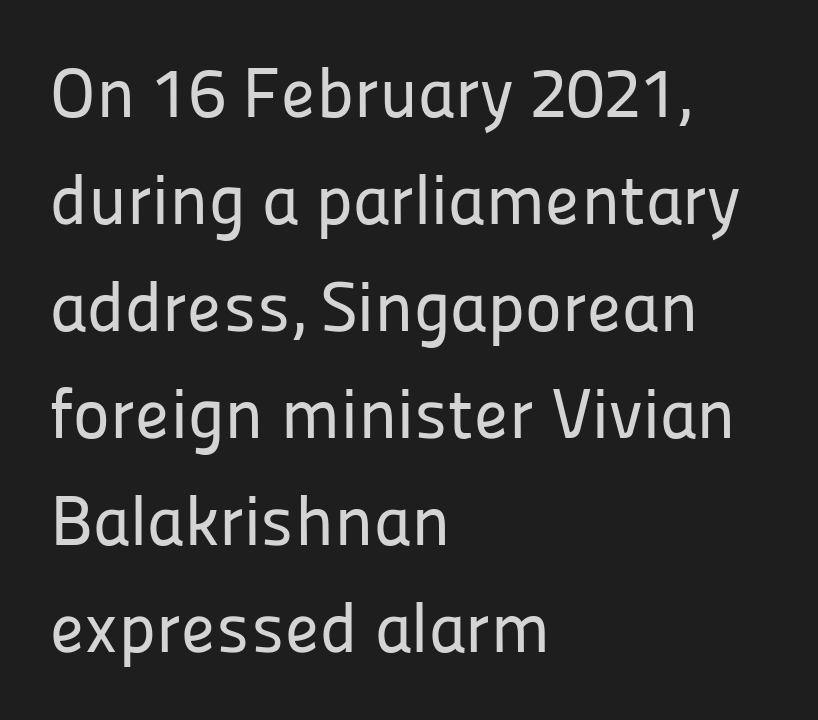
Q: Is the text italic (slanted)? A: No, it is upright.
Q: Is the typeface a serif or a sans-serif typeface? A: Sans-serif.
Q: Is the text underlined? A: No.
Q: How is the paragraph aligned? A: Left-aligned.
Q: Is the spacing between letters normal or unusually wide? A: Normal.
Q: Is the spacing between lines tight, normal or loose? A: Normal.
Q: Width (condensed, normal, or wide)? A: Normal.
Q: Stroke contrast? A: Low.
Q: x-height? A: Medium.
Q: Monospaced? A: No.
